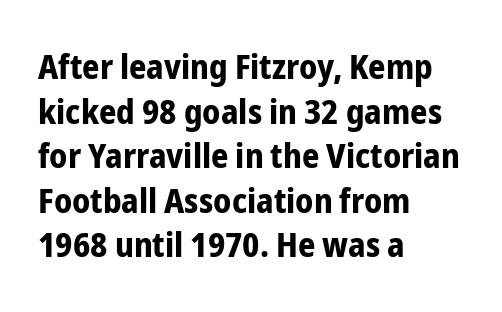
{"serif": "no", "italic": "no", "bold": "yes", "weight": "bold", "width": "condensed", "stroke_contrast": "low", "x_height": "medium", "monospaced": "no", "underline": "no", "align": "left", "line_spacing": "normal", "line_spacing_ratio": 1.31, "letter_spacing": "normal", "letter_spacing_em": 0.0, "glyph_px": 34}
